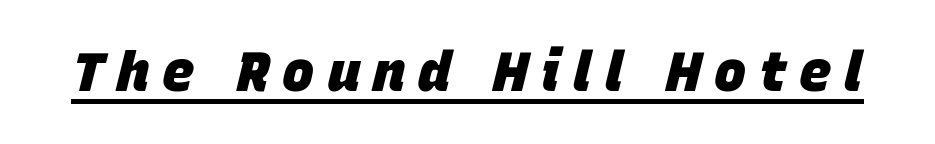
{"italic": "yes", "lean": "right", "slant_degrees": 15, "bold": "yes", "weight": "heavy", "width": "normal", "stroke_contrast": "low", "x_height": "large", "monospaced": "no", "underline": "yes", "letter_spacing": "wide", "letter_spacing_em": 0.24, "glyph_px": 54}
